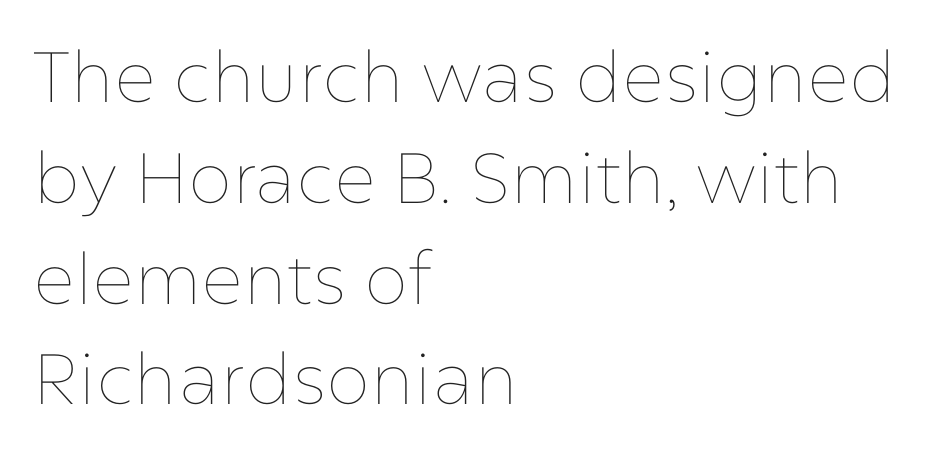
Visually the block forms a straight wall on the left and a jagged coastline on the right. Do the letters lean? They stand straight. Notice how descenders clear the ascenders below comfortably — that's standard leading. Stems and bowls with no extra thickness — not bold. Observe the ordinary spacing: letters are neighbours, not strangers. Character widths vary here, with narrow letters taking less room than wide ones.
